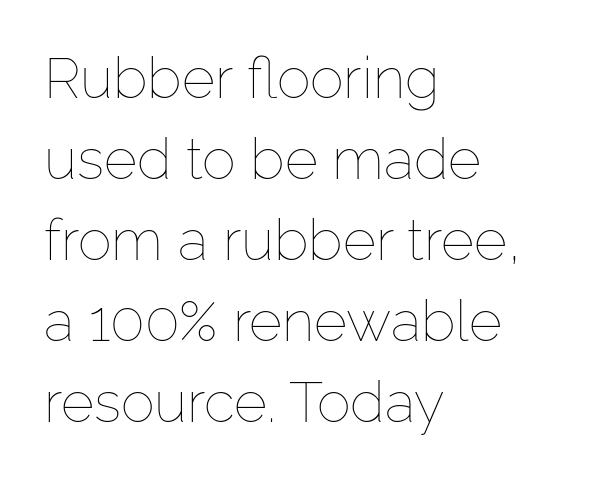
Here the designer chose a conventional face with non-uniform glyph widths. The typesetter chose a ragged-right arrangement here. The zone under the glyphs is completely vacant. The font's upright variant was chosen for this text. These lines keep a tight, regular rhythm from letter to letter.
